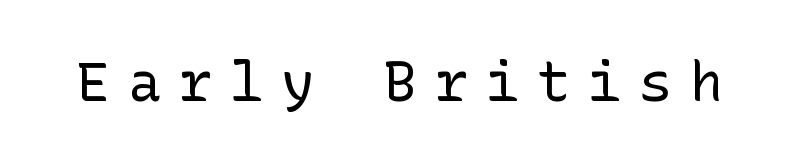
The letters stand straight up with perfectly vertical stems. No chunkiness to these letters — they're not bold. Observe the wide spacing: letters keep a clear distance from each other. This rendering employs a face without finishing strokes, i.e., a sans-serif.
